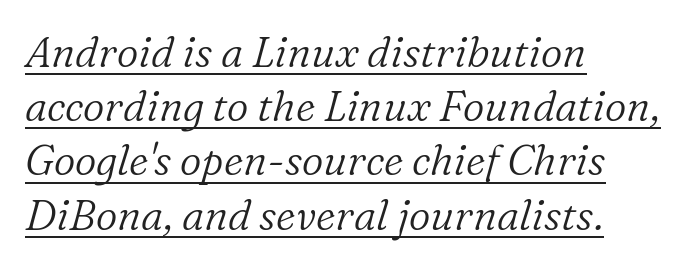
{"serif": "yes", "italic": "yes", "lean": "right", "slant_degrees": 16, "bold": "no", "weight": "light", "width": "normal", "stroke_contrast": "low", "x_height": "medium", "monospaced": "no", "underline": "yes", "align": "left", "line_spacing": "normal", "line_spacing_ratio": 1.29, "letter_spacing": "normal", "letter_spacing_em": 0.0, "glyph_px": 42}
